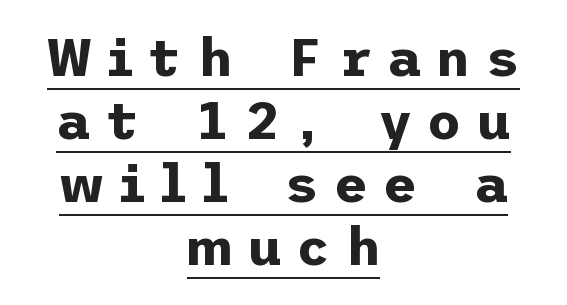
The image shows 53 px bold sans-serif type, upright; set centered, line spacing 1.19x, unusually wide letter spacing (+0.28 em), underlined; low stroke contrast and a medium x-height.
